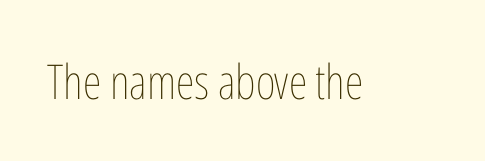
On a weight scale, this lands at 450 or below. Is this a fixed-width face? No — the glyphs have proportional, varying widths. Upright lettering throughout. Look at the tracking — it's just the regular setting, nothing added.
